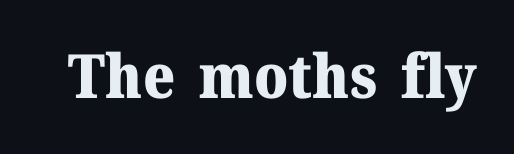
The rendering shows small feet on the letterforms — a serif design. Note the varied advance widths — an 'i' is clearly narrower than an 'm'. Set as a true bold cut, around the 700 mark. Plain, unruled lines of type. There is no visible air inserted between adjacent glyphs.
